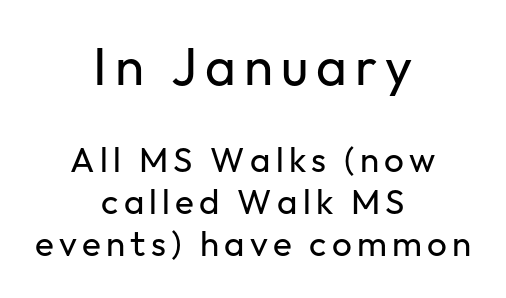
{"serif": "no", "italic": "no", "bold": "no", "weight": "regular", "width": "normal", "stroke_contrast": "low", "x_height": "medium", "monospaced": "no", "underline": "no", "align": "center", "line_spacing_ratio": 1.19, "larger_block": "first", "size_ratio": 1.51, "glyph_px": 53}
